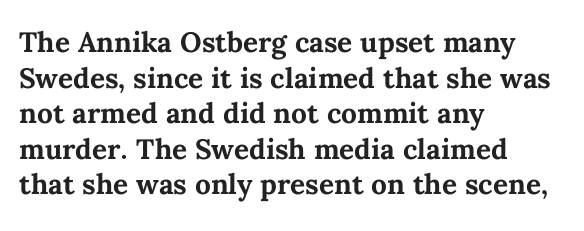
Each new line begins a customary step beneath the previous one. The strip under each line holds only bare page. Honestly, the letter spacing is just normal — you wouldn't notice it. These lines are set flush left with a ragged right edge.
